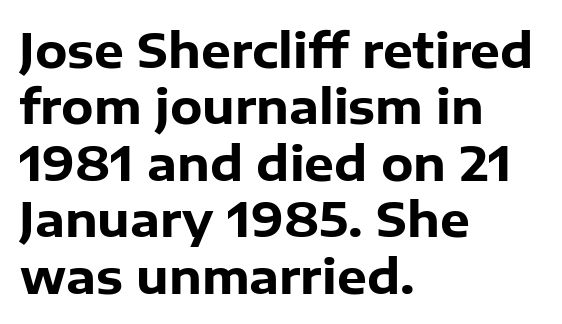
The sample has been set heavy, in full bold. Note the varied advance widths — an 'i' is clearly narrower than an 'm'. The lettering holds an erect, upright posture throughout. Only glyphs here, with clear space below each row. Compared with typical body copy, the letter spacing here is the same.
